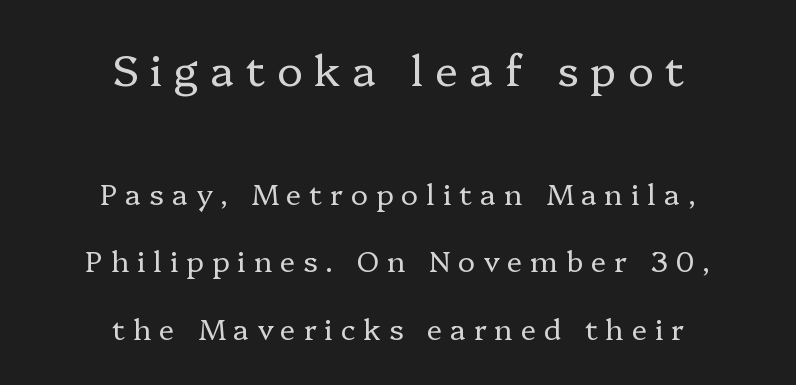
The image shows 43 px regular-weight serif type, upright; set centered, loose line spacing (2.33x), unusually wide letter spacing (+0.27 em), not underlined; the first (top) block is 1.48x larger; low stroke contrast and a medium x-height.
